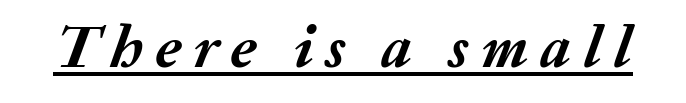
The passage shown is typed in a proportional face where columns would drift. The rendering uses the underline text-decoration. Students, this is bold: see how much ink each stroke carries. It's the slanting kind of type. Compared with typical body copy, the letter spacing here is much looser.
